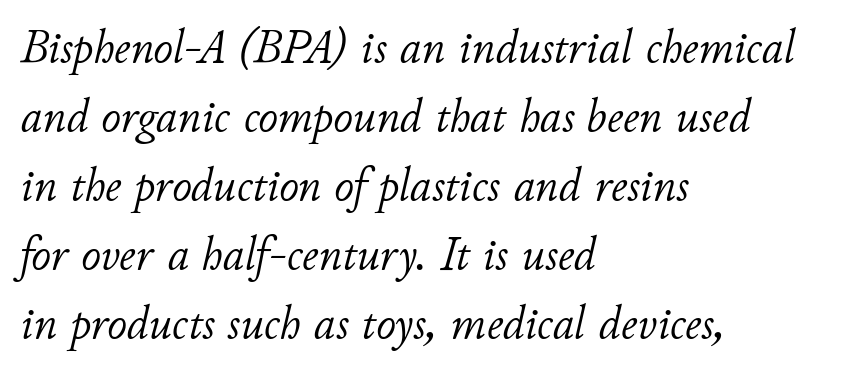
Varying glyph widths throughout — classic text-font behaviour. The area under the type is left untouched. Each stroke keeps to a modest, everyday thickness or less. Line spacing here is normal. The ragged edge is on the right, which tells us the setting is flush left.
